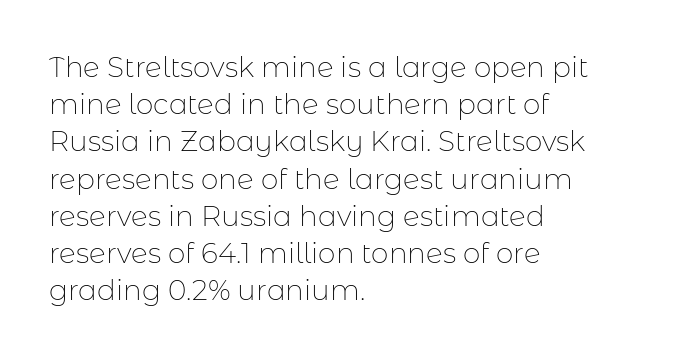
The image shows 28 px thin sans-serif type, upright; set left-aligned, normal line spacing (1.33x), normal letter spacing, not underlined; low stroke contrast and a medium x-height.
